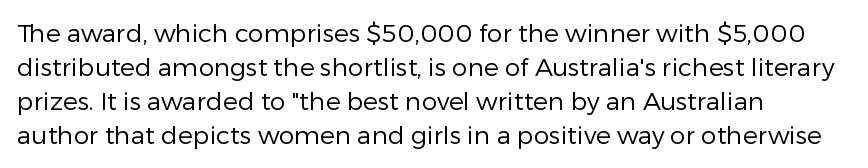
{"italic": "no", "bold": "no", "underline": "no", "align": "left", "line_spacing": "normal", "line_spacing_ratio": 1.36, "letter_spacing": "normal", "letter_spacing_em": 0.0, "glyph_px": 25}
